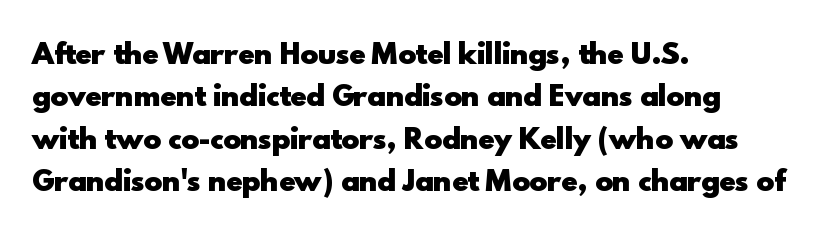
The image shows 27 px bold type, upright; set left-aligned, normal line spacing (1.57x), normal letter spacing, not underlined.
